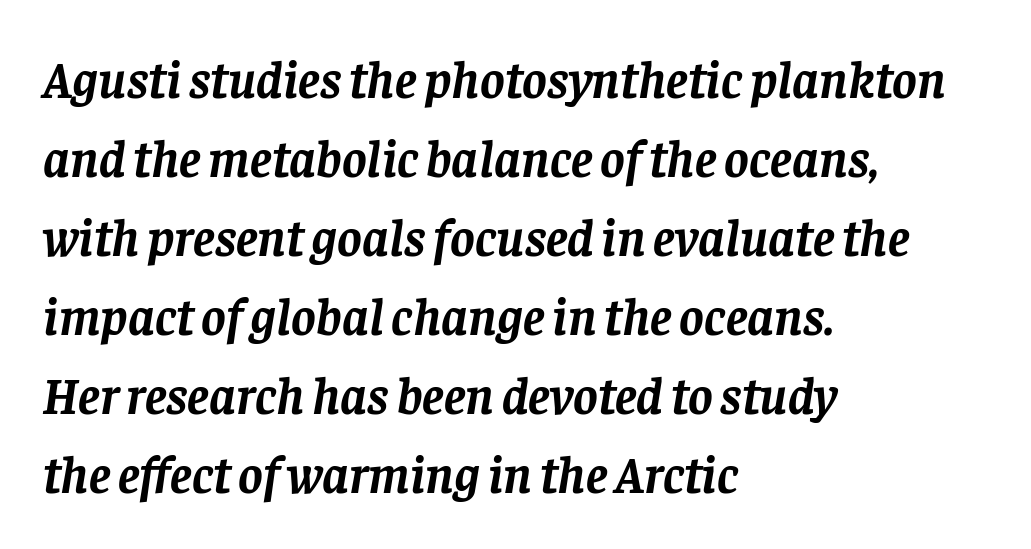
Q: Is the text bold? A: Yes.
Q: Is the text italic (slanted)? A: Yes, it leans right by about 8 degrees.
Q: Is the typeface a serif or a sans-serif typeface? A: Serif.
Q: Is the text underlined? A: No.
Q: How is the paragraph aligned? A: Left-aligned.
Q: Is the spacing between letters normal or unusually wide? A: Normal.
Q: Is the spacing between lines tight, normal or loose? A: Normal.
Q: Width (condensed, normal, or wide)? A: Normal.
Q: Stroke contrast? A: Low.
Q: x-height? A: Large.
Q: Monospaced? A: No.
